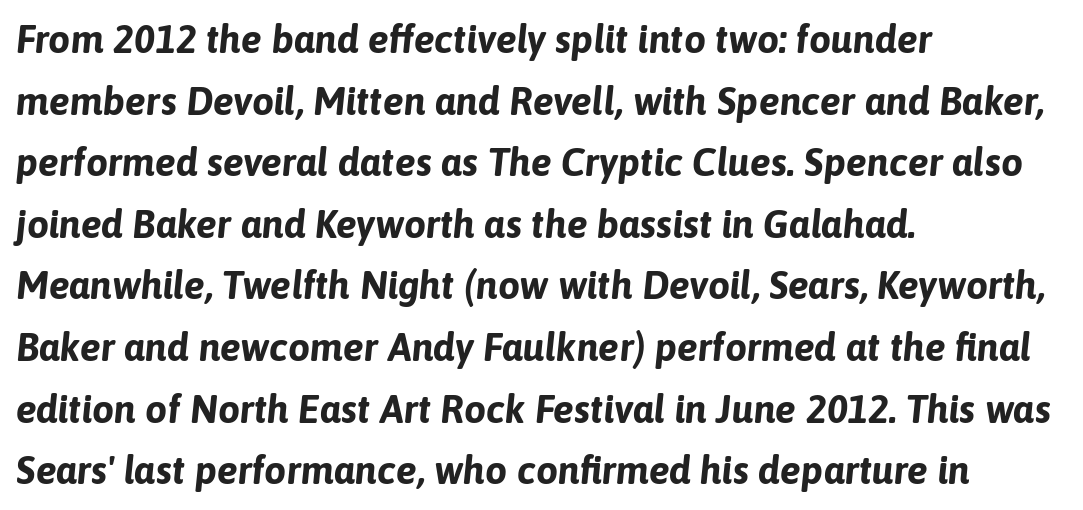
Q: Is the text bold? A: Yes.
Q: Is the text italic (slanted)? A: Yes, it leans right by about 6 degrees.
Q: Is the text underlined? A: No.
Q: How is the paragraph aligned? A: Left-aligned.
Q: Is the spacing between letters normal or unusually wide? A: Normal.
Q: Is the spacing between lines tight, normal or loose? A: Normal.
Q: Width (condensed, normal, or wide)? A: Normal.
Q: Stroke contrast? A: Low.
Q: x-height? A: Medium.
Q: Monospaced? A: No.
